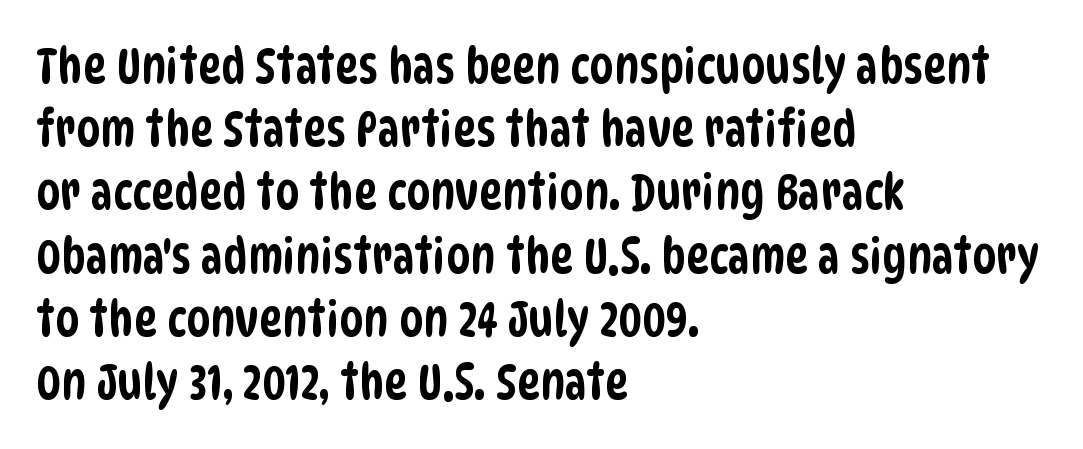
Every row of glyphs begins at an identical x-position on the left. Descenders are the only things crossing below the line. The rows are spaced the way most documents space them. A typesetter would label this face a sans.
